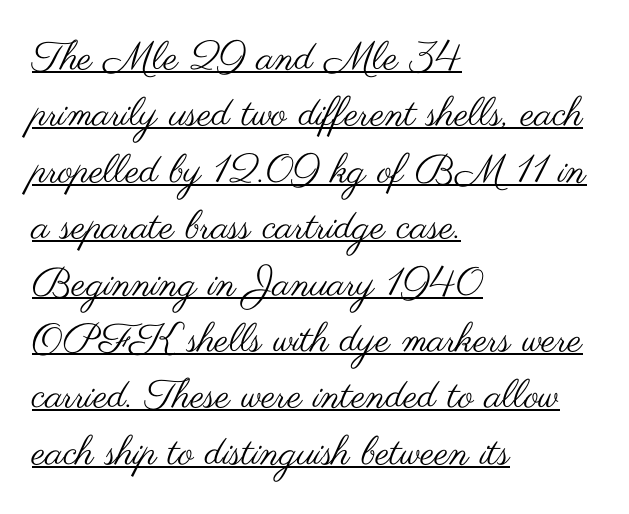
{"serif": "no", "bold": "no", "weight": "regular", "width": "wide", "stroke_contrast": "medium", "x_height": "small", "monospaced": "no", "underline": "yes", "align": "left", "line_spacing": "normal", "line_spacing_ratio": 1.41, "letter_spacing": "normal", "letter_spacing_em": 0.0, "glyph_px": 40}
